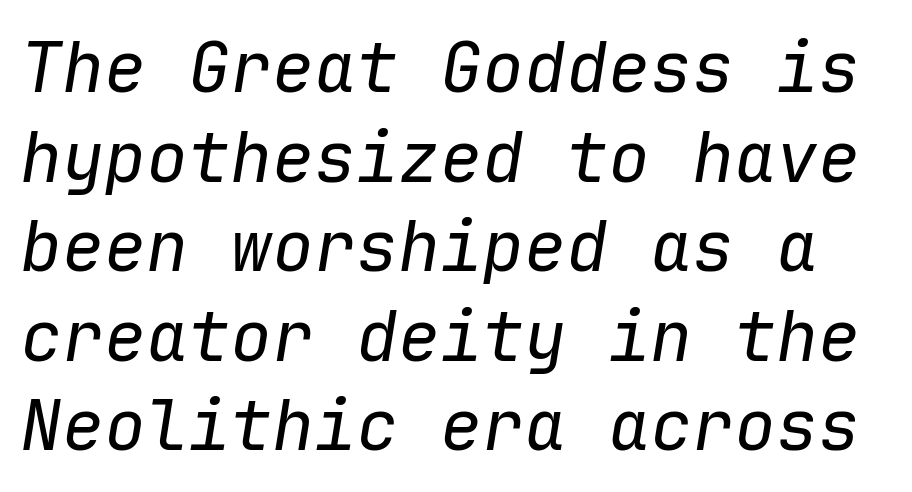
The font's italic variant was chosen for this text. Glyph-to-glyph distance matches everyday printed text. Looks like terminal output: every glyph gets an equal slot. The strip under each line holds only bare page.
